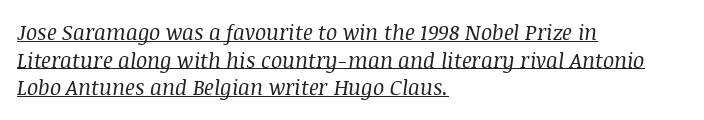
Q: Is the text bold? A: No.
Q: Is the text italic (slanted)? A: Yes, it leans right by about 8 degrees.
Q: Is the text underlined? A: Yes.
Q: How is the paragraph aligned? A: Left-aligned.
Q: Is the spacing between letters normal or unusually wide? A: Normal.
Q: Is the spacing between lines tight, normal or loose? A: Normal.
